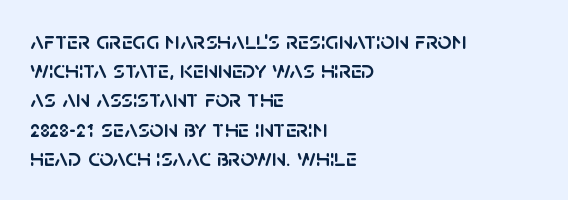
{"italic": "no", "underline": "no", "align": "left", "line_spacing_ratio": 1.17, "letter_spacing": "normal", "letter_spacing_em": 0.0, "glyph_px": 25}
